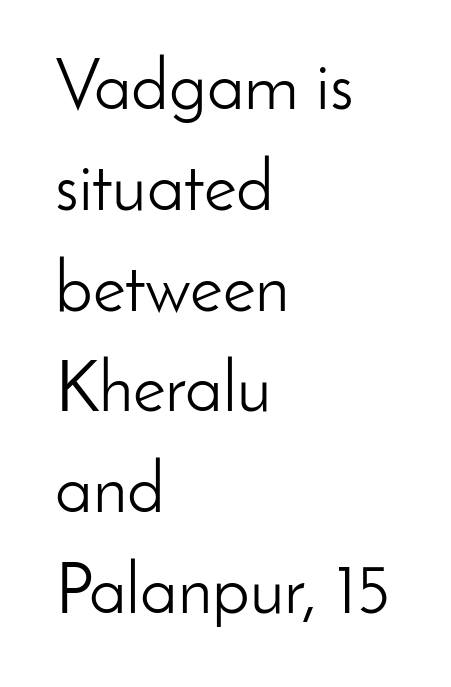
Q: Is the text bold? A: No.
Q: Is the text italic (slanted)? A: No, it is upright.
Q: Is the typeface a serif or a sans-serif typeface? A: Sans-serif.
Q: Is the text underlined? A: No.
Q: How is the paragraph aligned? A: Left-aligned.
Q: Is the spacing between letters normal or unusually wide? A: Normal.
Q: Is the spacing between lines tight, normal or loose? A: Normal.
Q: Width (condensed, normal, or wide)? A: Normal.
Q: Stroke contrast? A: Low.
Q: x-height? A: Small.
Q: Monospaced? A: No.
